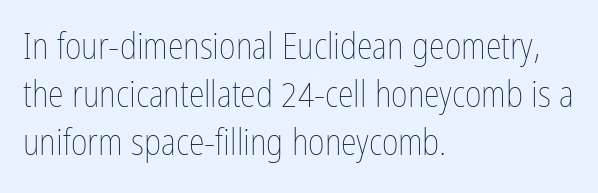
The weight tops out at a normal text grade. Notice how the passage keeps a crisp vertical edge on the left only. A typesetter would call this proportional, since set widths differ per character. The string is rendered with underlining switched off. The lettering stays uniformly vertical, giving the passage a roman look. The line-height multiplier appears to be the usual default.
